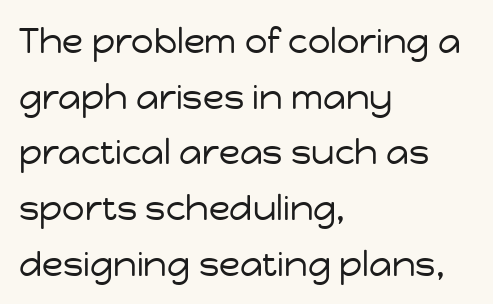
{"serif": "no", "italic": "no", "bold": "no", "weight": "regular", "width": "normal", "stroke_contrast": "low", "x_height": "medium", "monospaced": "no", "underline": "no", "align": "left", "line_spacing": "normal", "line_spacing_ratio": 1.59, "letter_spacing": "normal", "letter_spacing_em": 0.0, "glyph_px": 35}
